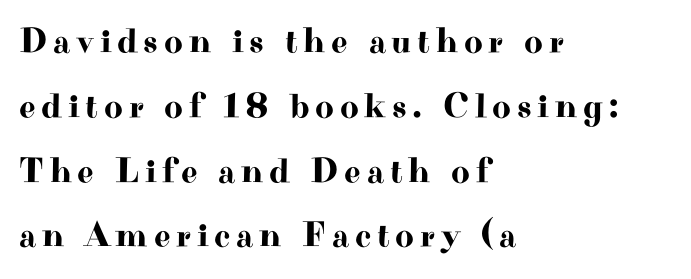
{"serif": "yes", "italic": "no", "width": "wide", "stroke_contrast": "high", "x_height": "small", "monospaced": "no", "underline": "no", "align": "left", "line_spacing_ratio": 1.8, "glyph_px": 36}
